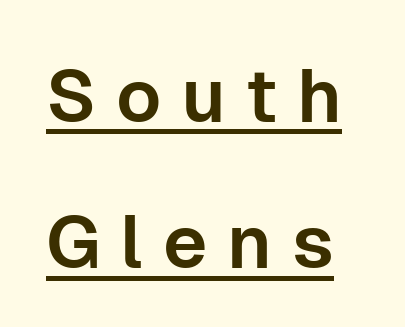
The image shows 75 px sans-serif type, upright; set loose line spacing (1.95x), unusually wide letter spacing (+0.26 em), underlined; low stroke contrast and a medium x-height.
